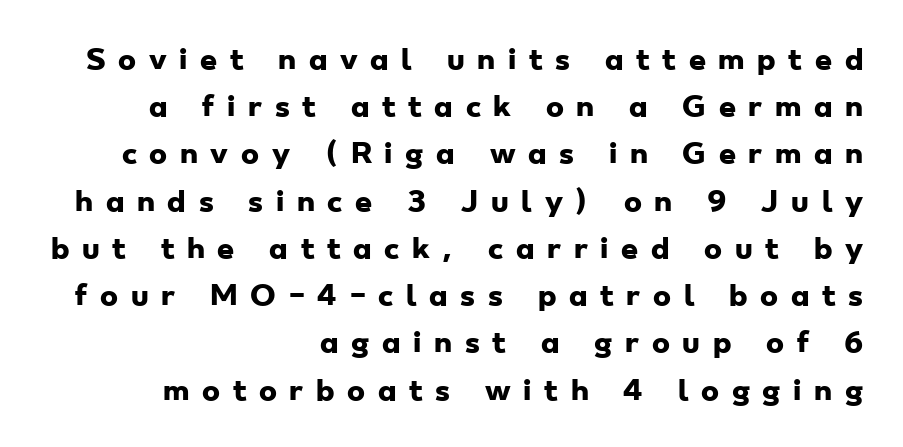
Q: Is the text bold? A: Yes.
Q: Is the text underlined? A: No.
Q: How is the paragraph aligned? A: Right-aligned.
Q: Is the spacing between letters normal or unusually wide? A: Unusually wide.
